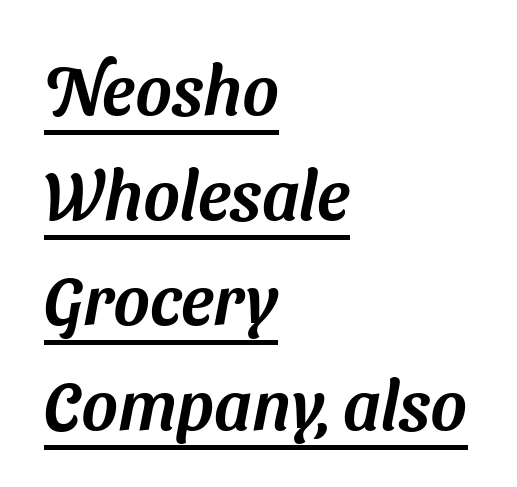
The image shows 69 px sans-serif type; set left-aligned, normal line spacing (1.52x), normal letter spacing, underlined; medium stroke contrast and a medium x-height.
